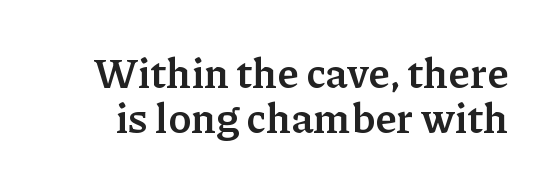
The specimen reads as upright at a glance. Here the designer chose a conventional face with non-uniform glyph widths. Descender tails drop into unmarked territory. Regarding leading, the lines here are crowded together. The face used here is seriffed, in the tradition of book romans.
